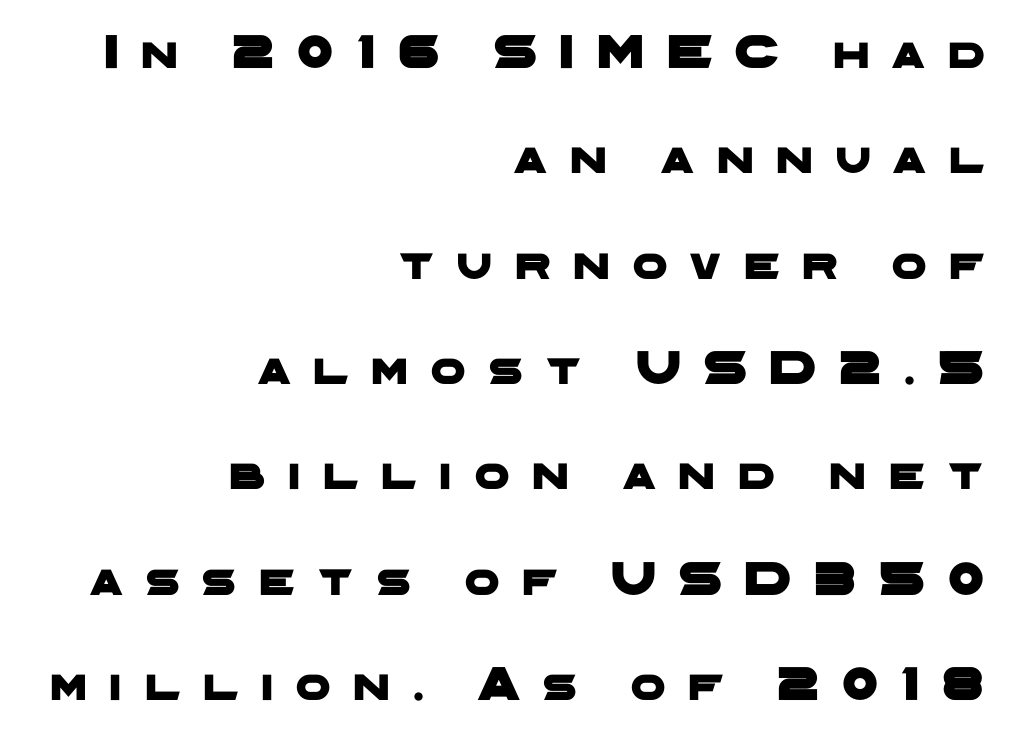
Q: Is the typeface a serif or a sans-serif typeface? A: Sans-serif.
Q: Is the text underlined? A: No.
Q: How is the paragraph aligned? A: Right-aligned.
Q: Is the spacing between letters normal or unusually wide? A: Unusually wide.
Q: Is the spacing between lines tight, normal or loose? A: Loose.
Q: Width (condensed, normal, or wide)? A: Wide.
Q: Stroke contrast? A: Low.
Q: x-height? A: Medium.
Q: Monospaced? A: No.
